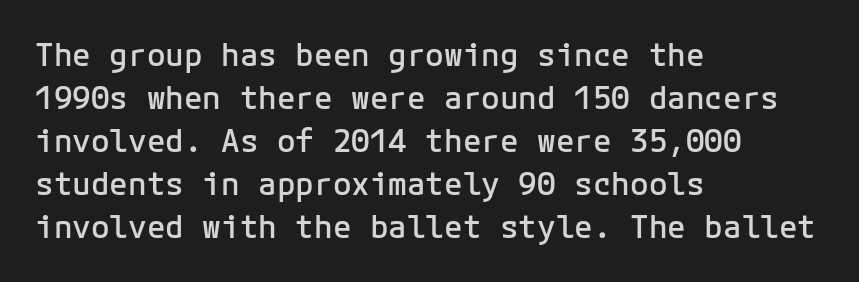
{"serif": "no", "italic": "no", "bold": "semi", "weight": "semibold", "width": "normal", "stroke_contrast": "low", "x_height": "medium", "monospaced": "yes", "underline": "no", "align": "left", "line_spacing": "normal", "line_spacing_ratio": 1.39, "letter_spacing": "normal", "letter_spacing_em": 0.0, "glyph_px": 31}
